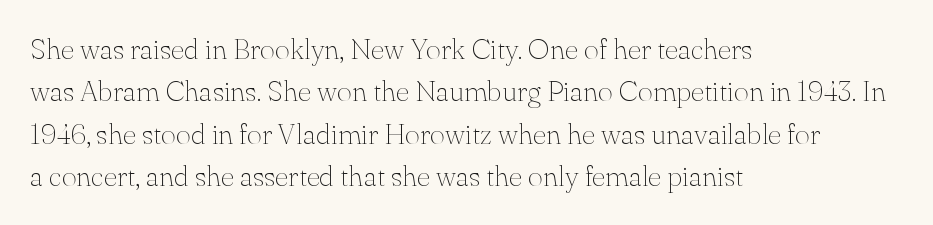
Each letter keeps its own natural width here, so spacing adapts to shape. Designer's note — italics off, roman on. Nobody drew a line under any word here. Horizontal alignment here is leftward, the default for most running prose. Counters stay open thanks to moderate or lighter strokes.
